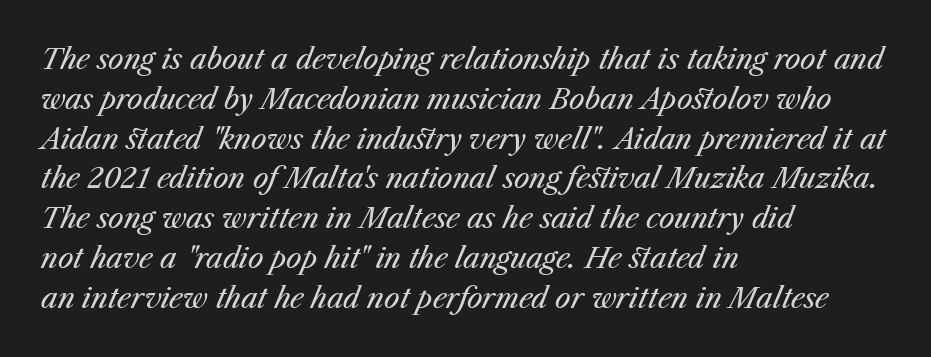
The image shows 28 px regular-weight type, italic (leaning right); set left-aligned, normal line spacing (1.42x), normal letter spacing, not underlined; medium stroke contrast and a medium x-height.
